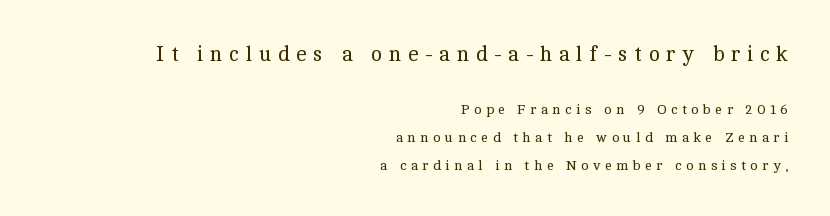
The image shows 21 px text type, upright; set right-aligned, loose line spacing (2.0x), unusually wide letter spacing (+0.32 em), not underlined; the first (top) block is 1.5x larger.
